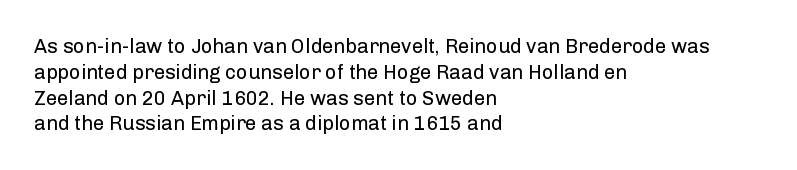
{"italic": "no", "bold": "no", "underline": "no", "align": "left", "line_spacing": "normal", "line_spacing_ratio": 1.29, "letter_spacing": "normal", "letter_spacing_em": 0.0, "glyph_px": 20}
